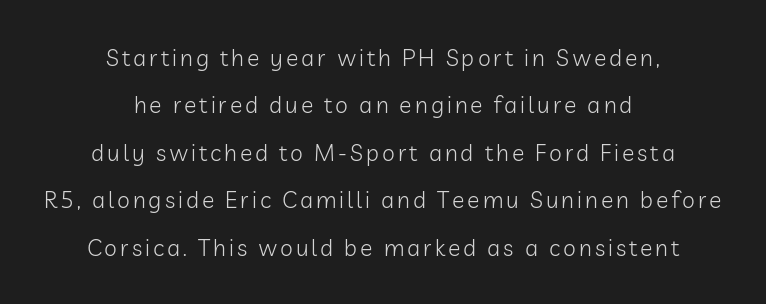
The image shows 23 px text type, upright; set centered, loose line spacing (2.06x), not underlined.
